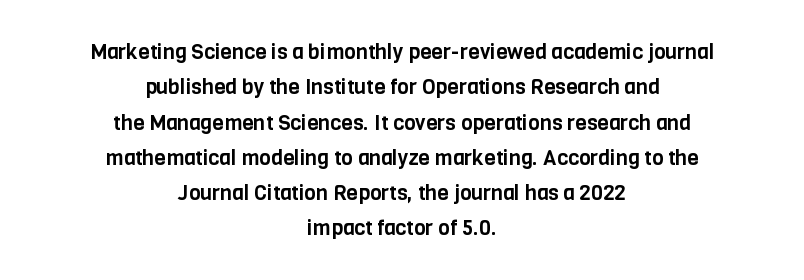
{"italic": "no", "underline": "no", "align": "center", "line_spacing": "normal", "line_spacing_ratio": 1.68, "letter_spacing": "normal", "letter_spacing_em": 0.0, "glyph_px": 21}
